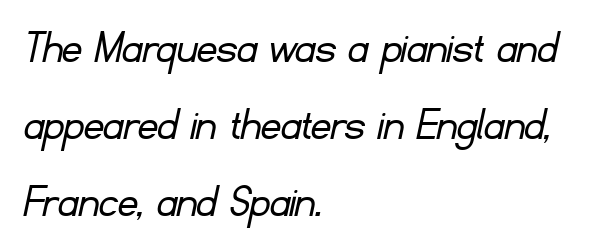
Q: Is the text bold? A: No.
Q: Is the typeface a serif or a sans-serif typeface? A: Sans-serif.
Q: Is the text underlined? A: No.
Q: How is the paragraph aligned? A: Left-aligned.
Q: Is the spacing between letters normal or unusually wide? A: Normal.
Q: Is the spacing between lines tight, normal or loose? A: Normal.
Q: Width (condensed, normal, or wide)? A: Normal.
Q: Stroke contrast? A: Low.
Q: x-height? A: Small.
Q: Monospaced? A: No.
